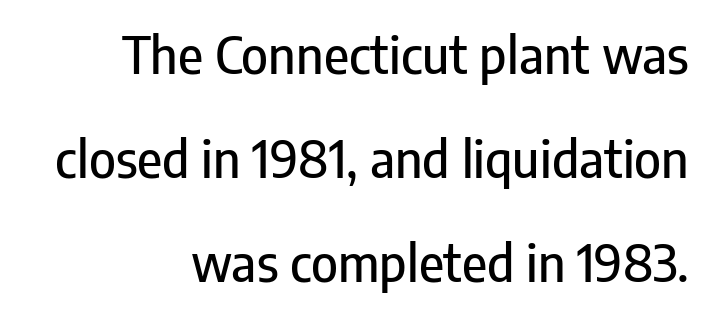
The image shows 51 px condensed sans-serif type, upright; set right-aligned, loose line spacing (2.04x), normal letter spacing, not underlined; low stroke contrast and a medium x-height.
